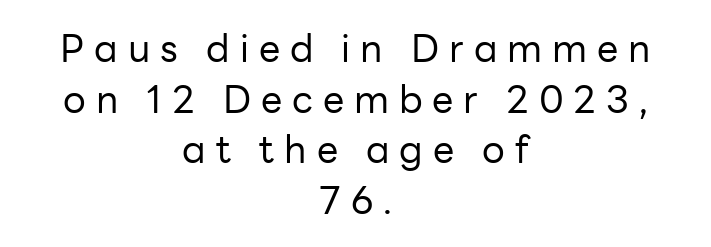
The image shows 38 px regular-weight sans-serif type, upright; set centered, normal line spacing (1.33x), unusually wide letter spacing (+0.26 em), not underlined; low stroke contrast and a medium x-height.
